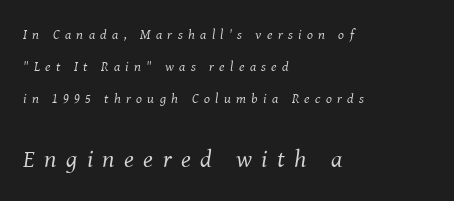
Quick note: underline off. Summary of vertical rhythm: relaxed, with wide interline spacing. Every row of glyphs begins at an identical x-position on the left. The whole block is typeset with a tilt. Here the second block reads like a headline and the first like body copy.
